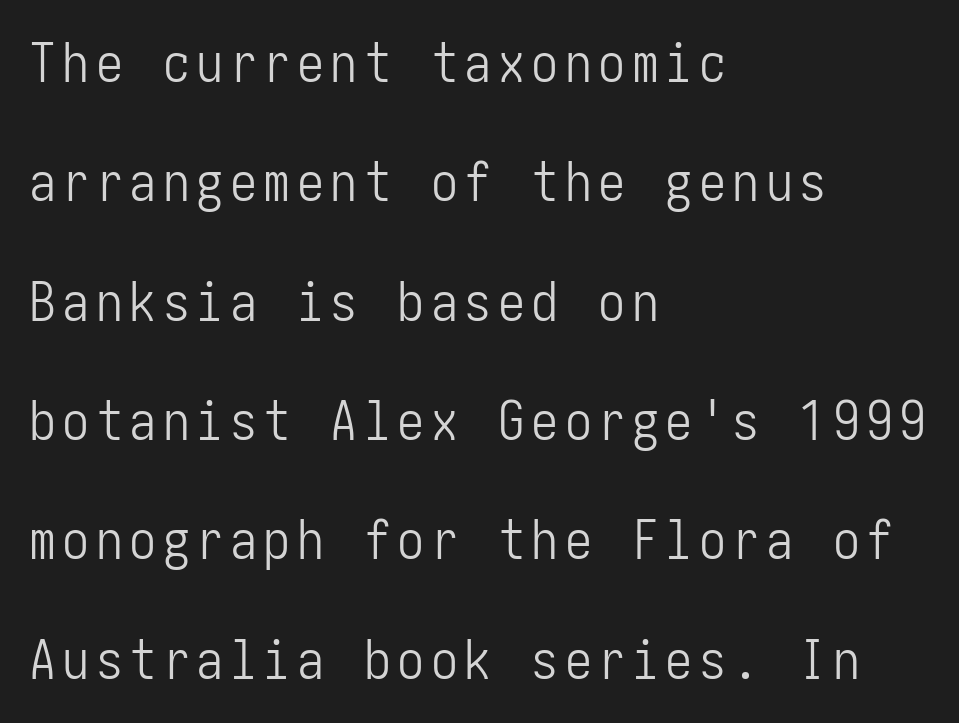
Vertical spacing — loose. Rule under the text: the space is simply empty. Stems here are at most as thick as an everyday book face. Note: no serifs on the glyphs. Caption: multi-line text, flush left, ragged right. Tall strokes in this sample are plumb rather than angled.
